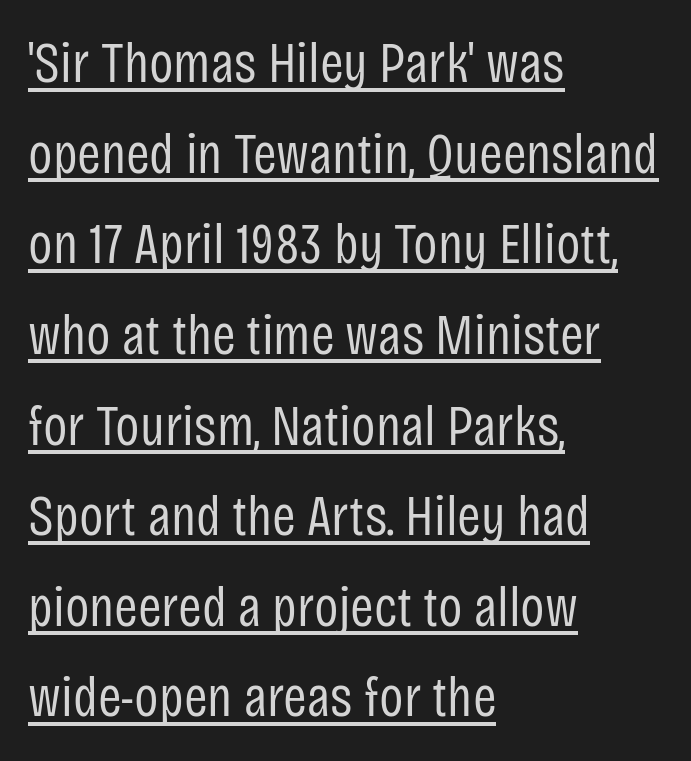
{"serif": "no", "italic": "no", "bold": "no", "weight": "regular", "width": "condensed", "stroke_contrast": "low", "x_height": "large", "monospaced": "no", "underline": "yes", "align": "left", "line_spacing": "normal", "line_spacing_ratio": 1.59, "letter_spacing": "normal", "letter_spacing_em": 0.0, "glyph_px": 57}
